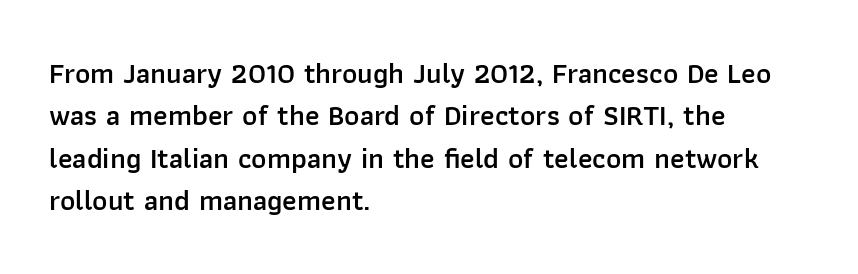
Q: Is the text bold? A: Semi-bold.
Q: Is the text italic (slanted)? A: No, it is upright.
Q: Is the typeface a serif or a sans-serif typeface? A: Sans-serif.
Q: Is the text underlined? A: No.
Q: How is the paragraph aligned? A: Left-aligned.
Q: Is the spacing between letters normal or unusually wide? A: Normal.
Q: Is the spacing between lines tight, normal or loose? A: Normal.
Q: Width (condensed, normal, or wide)? A: Normal.
Q: Stroke contrast? A: Low.
Q: x-height? A: Medium.
Q: Monospaced? A: No.
